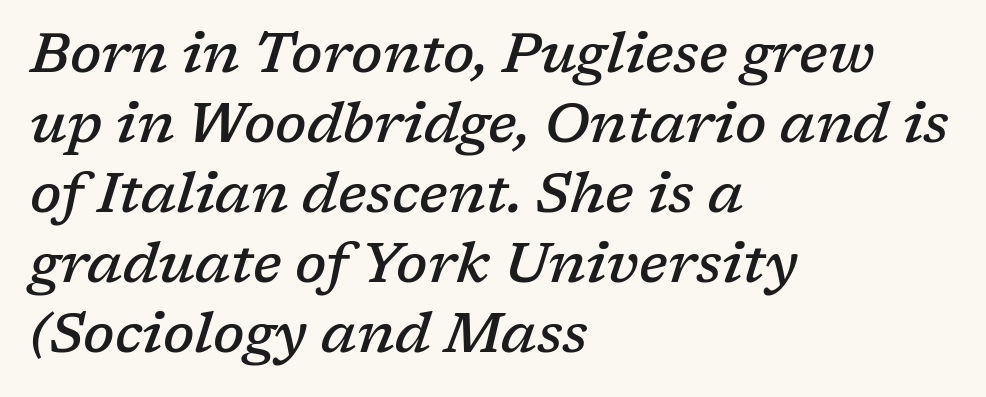
Here the designer chose a conventional face with non-uniform glyph widths. The lines sit at an ordinary, default distance from one another. The baseline area is clear. Caption: multi-line text, flush left, ragged right. What stands out about the letter spacing? Nothing — it is the standard amount.
